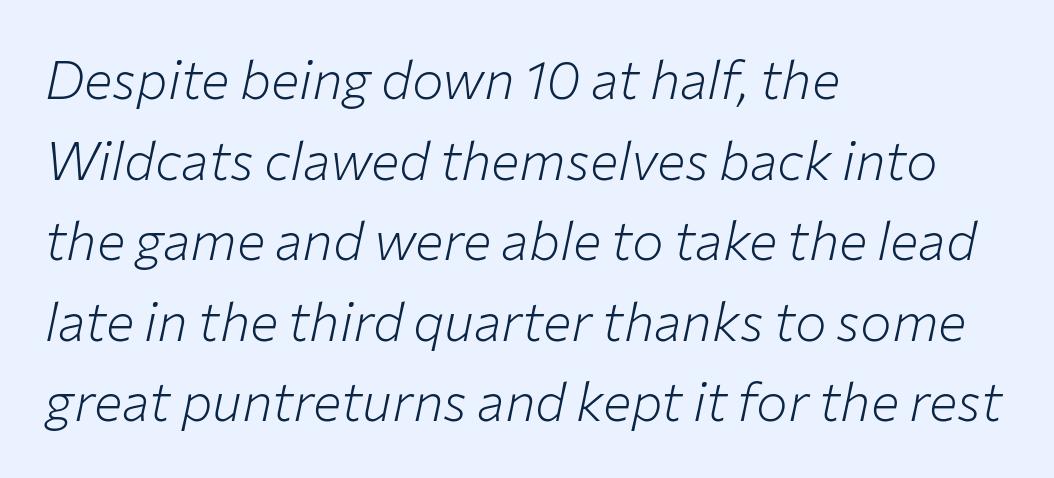
{"italic": "yes", "lean": "right", "slant_degrees": 12, "bold": "no", "weight": "light", "width": "normal", "stroke_contrast": "low", "x_height": "medium", "monospaced": "no", "underline": "no", "align": "left", "line_spacing": "normal", "line_spacing_ratio": 1.52, "letter_spacing": "normal", "letter_spacing_em": 0.0, "glyph_px": 53}
